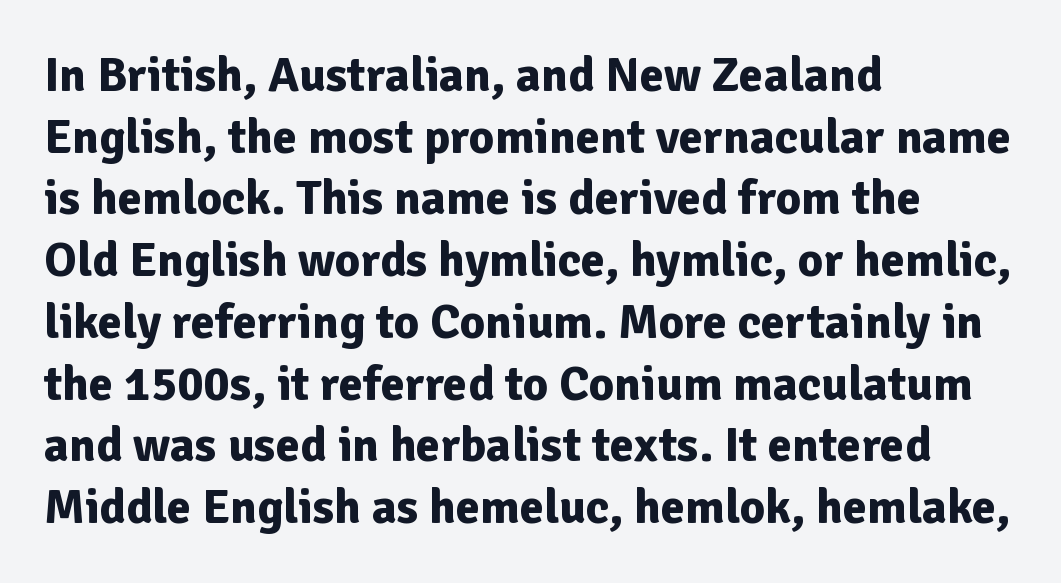
Typeset ragged right — the left edge is the straight one. Letter spacing: default. Reading down the column, the eye jumps a familiar distance to each next line. Note the varied advance widths — an 'i' is clearly narrower than an 'm'.
